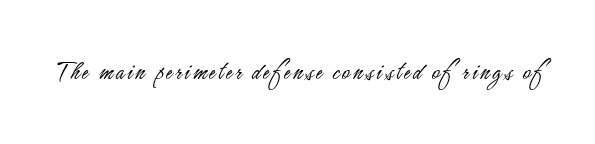
{"bold": "no", "underline": "no", "glyph_px": 27}
